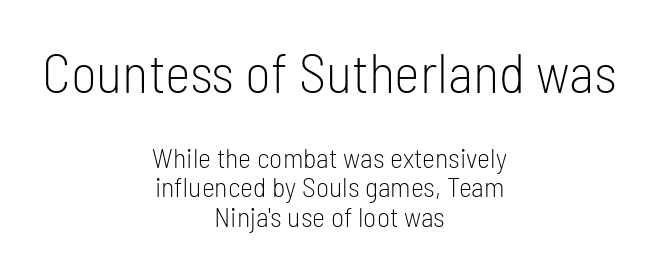
Varying glyph widths throughout — classic text-font behaviour. Compared with a flush-left layout, this one balances lines on the center instead. What's the leading like? Squeezed, with rows nearly overlapping. Grotesque or geometric, the face here clearly has no serifs. The glyphs are unaccompanied by any horizontal stroke below them.
